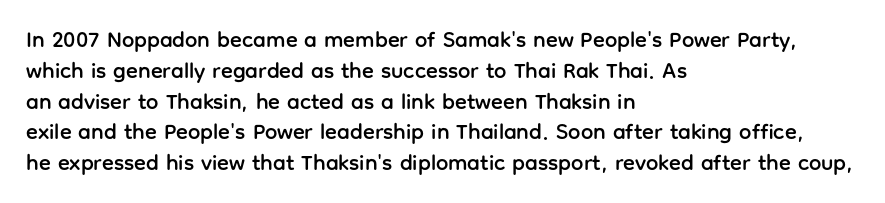
{"italic": "no", "underline": "no", "align": "left", "line_spacing": "normal", "line_spacing_ratio": 1.4, "letter_spacing": "normal", "letter_spacing_em": 0.0, "glyph_px": 22}
